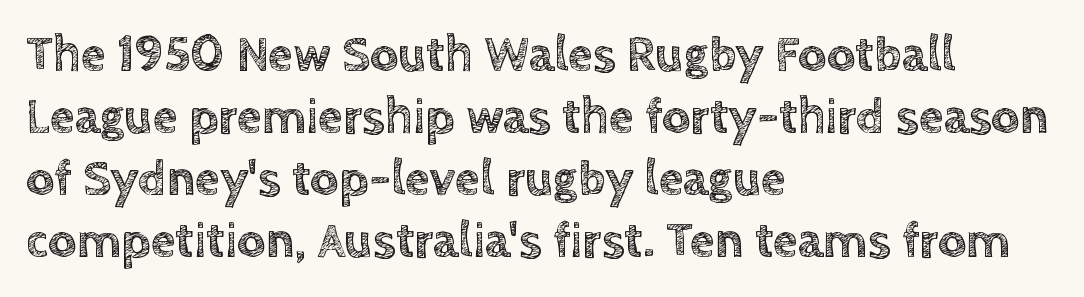
The image shows 50 px text type, upright; set left-aligned, line spacing 1.24x, normal letter spacing, not underlined; a large x-height.
